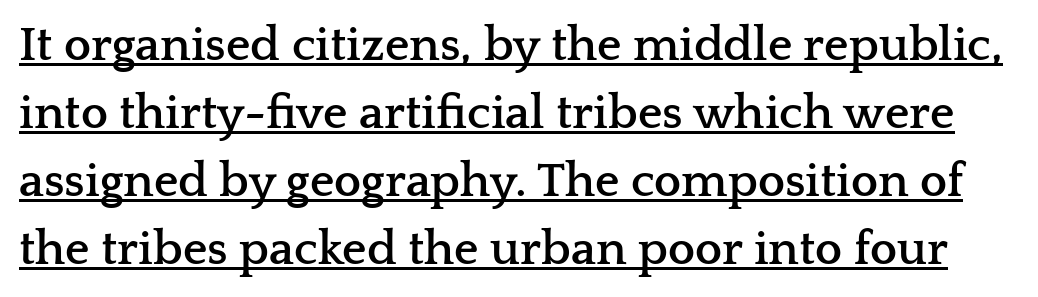
{"serif": "yes", "italic": "no", "bold": "yes", "weight": "semibold", "width": "wide", "stroke_contrast": "low", "x_height": "medium", "monospaced": "no", "underline": "yes", "line_spacing": "normal", "line_spacing_ratio": 1.42, "letter_spacing": "normal", "letter_spacing_em": 0.0, "glyph_px": 48}
